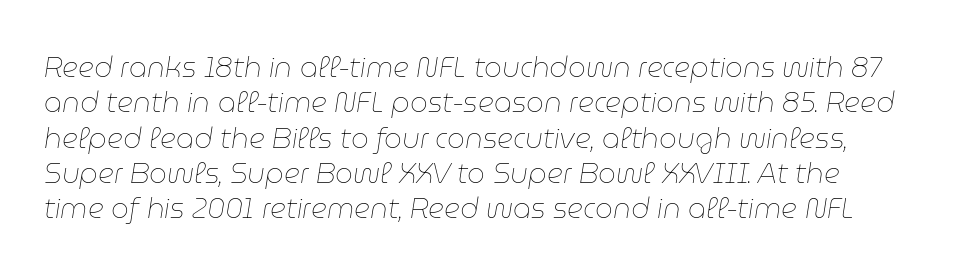
Q: Is the text bold? A: No.
Q: Is the text italic (slanted)? A: Yes, it leans right by about 9 degrees.
Q: Is the text underlined? A: No.
Q: Is the spacing between letters normal or unusually wide? A: Normal.
Q: Is the spacing between lines tight, normal or loose? A: Normal.
Q: Width (condensed, normal, or wide)? A: Normal.
Q: Stroke contrast? A: Low.
Q: x-height? A: Medium.
Q: Monospaced? A: No.
